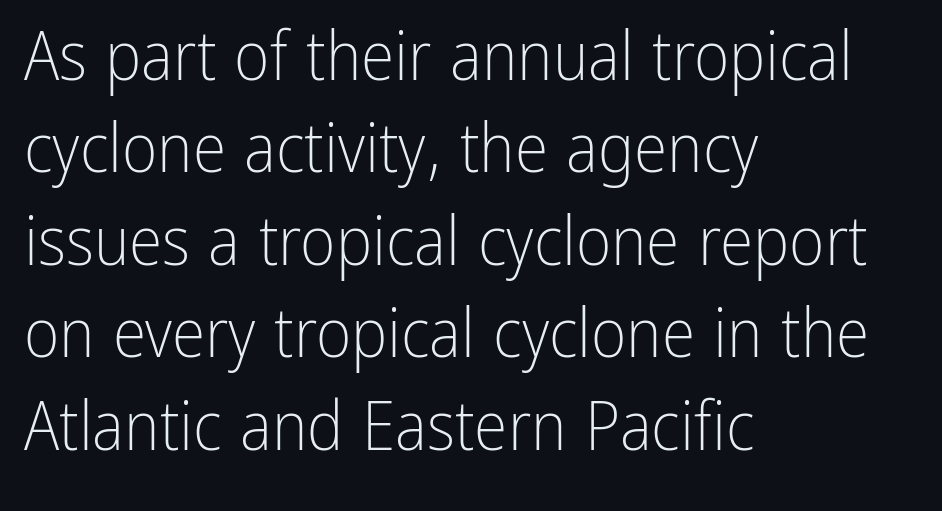
Q: Is the text bold? A: No.
Q: Is the text italic (slanted)? A: No, it is upright.
Q: Is the typeface a serif or a sans-serif typeface? A: Sans-serif.
Q: Is the text underlined? A: No.
Q: How is the paragraph aligned? A: Left-aligned.
Q: Is the spacing between letters normal or unusually wide? A: Normal.
Q: Is the spacing between lines tight, normal or loose? A: Normal.
Q: Width (condensed, normal, or wide)? A: Condensed.
Q: Stroke contrast? A: Low.
Q: x-height? A: Medium.
Q: Monospaced? A: No.
